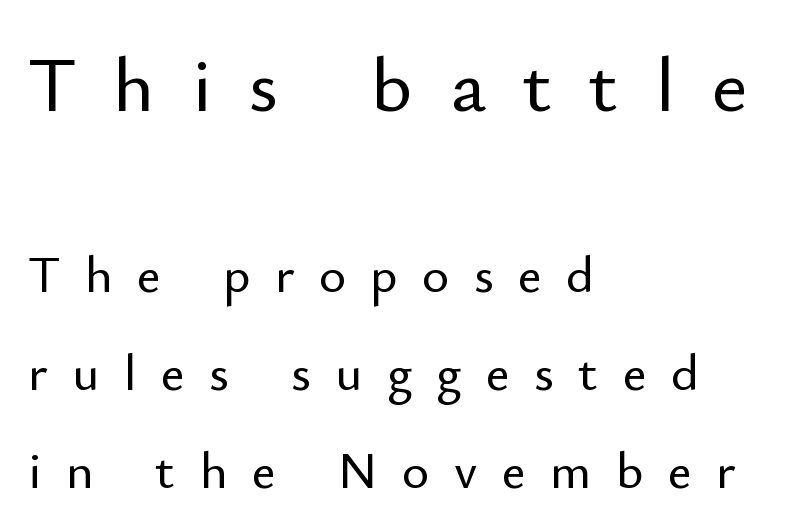
{"serif": "no", "italic": "no", "width": "normal", "stroke_contrast": "low", "x_height": "small", "monospaced": "no", "underline": "no", "align": "left", "line_spacing_ratio": 1.88, "letter_spacing": "wide", "letter_spacing_em": 0.47, "larger_block": "first", "size_ratio": 1.5, "glyph_px": 78}
